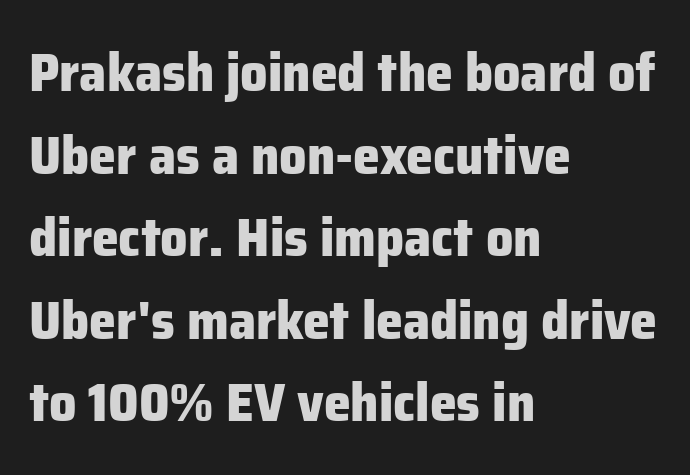
The space directly below the letters is spotless. Nobody touched the tracking dial on this one. Summary of weight: heavy, a full bold. These lines are set flush left with a ragged right edge. The rendering uses natural spacing where letterforms have individual widths.
